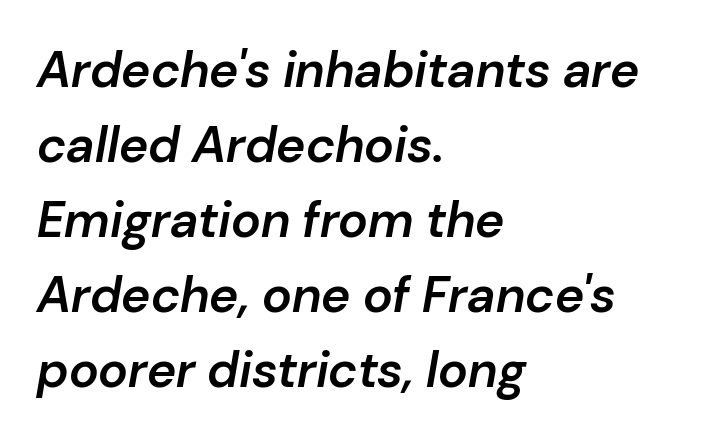
These lines are set flush left with a ragged right edge. Interline gaps are of average width in this sample. The gap between lines stays unmarked. Inter-character spacing is left at the font's built-in metrics.
